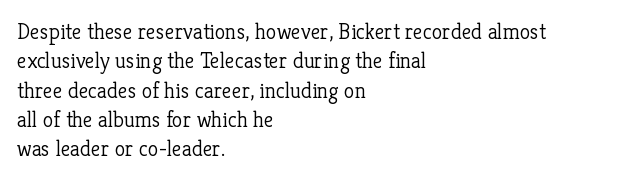
Q: Is the text bold? A: No.
Q: Is the text italic (slanted)? A: No, it is upright.
Q: Is the text underlined? A: No.
Q: How is the paragraph aligned? A: Left-aligned.
Q: Is the spacing between letters normal or unusually wide? A: Normal.
Q: Is the spacing between lines tight, normal or loose? A: Normal.
